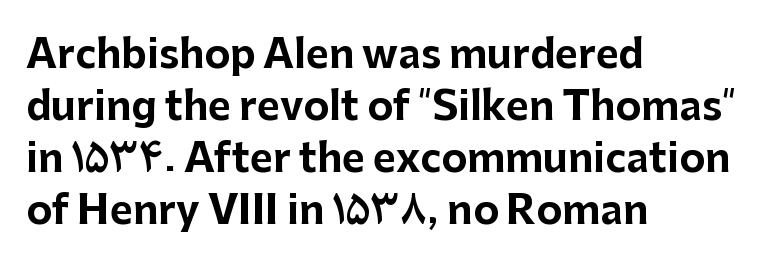
Q: Is the text bold? A: Yes.
Q: Is the text italic (slanted)? A: No, it is upright.
Q: Is the typeface a serif or a sans-serif typeface? A: Sans-serif.
Q: Is the text underlined? A: No.
Q: How is the paragraph aligned? A: Left-aligned.
Q: Is the spacing between letters normal or unusually wide? A: Normal.
Q: Is the spacing between lines tight, normal or loose? A: Normal.
Q: Width (condensed, normal, or wide)? A: Normal.
Q: Stroke contrast? A: Low.
Q: x-height? A: Medium.
Q: Monospaced? A: No.
